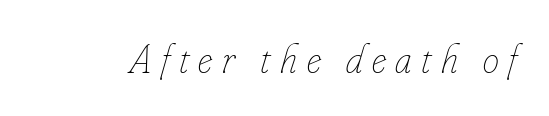
Q: Is the text bold? A: No.
Q: Is the text italic (slanted)? A: Yes, it leans right by about 16 degrees.
Q: Is the text underlined? A: No.
Q: Is the spacing between letters normal or unusually wide? A: Unusually wide.
Q: Width (condensed, normal, or wide)? A: Condensed.
Q: Stroke contrast? A: Low.
Q: x-height? A: Small.
Q: Monospaced? A: No.
